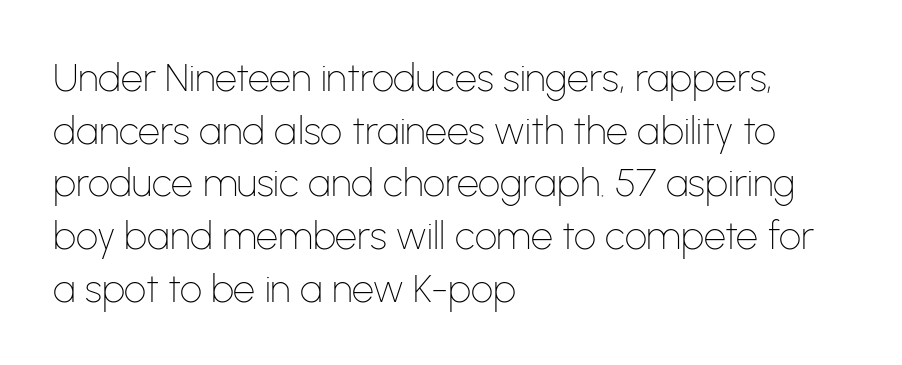
The letters stand upright; this is a roman face. Think of a printed novel: that variable character pitch is what you see here. I'd call this a sans setting — the letters go barefoot. Alignment: flush left. The passage shown is not underscored anywhere.
